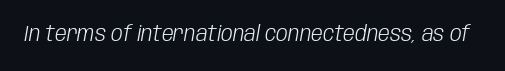
{"italic": "yes", "lean": "right", "slant_degrees": 10, "bold": "no", "underline": "no", "letter_spacing": "normal", "letter_spacing_em": 0.0, "glyph_px": 21}
